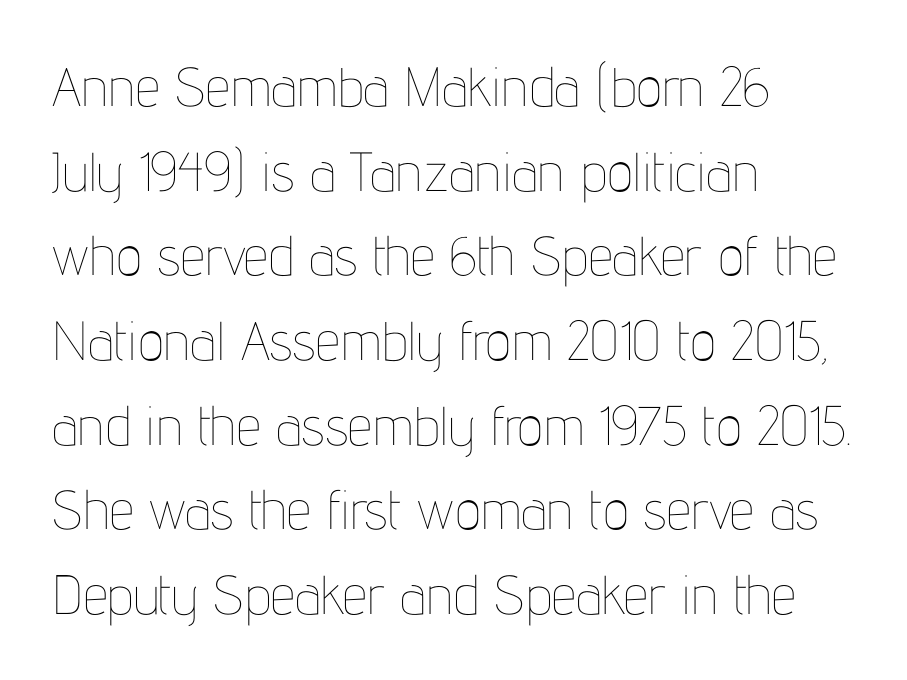
{"italic": "no", "bold": "no", "weight": "thin", "width": "condensed", "stroke_contrast": "low", "x_height": "medium", "monospaced": "no", "underline": "no", "align": "left", "line_spacing": "normal", "line_spacing_ratio": 1.54, "letter_spacing": "normal", "letter_spacing_em": 0.0, "glyph_px": 55}
